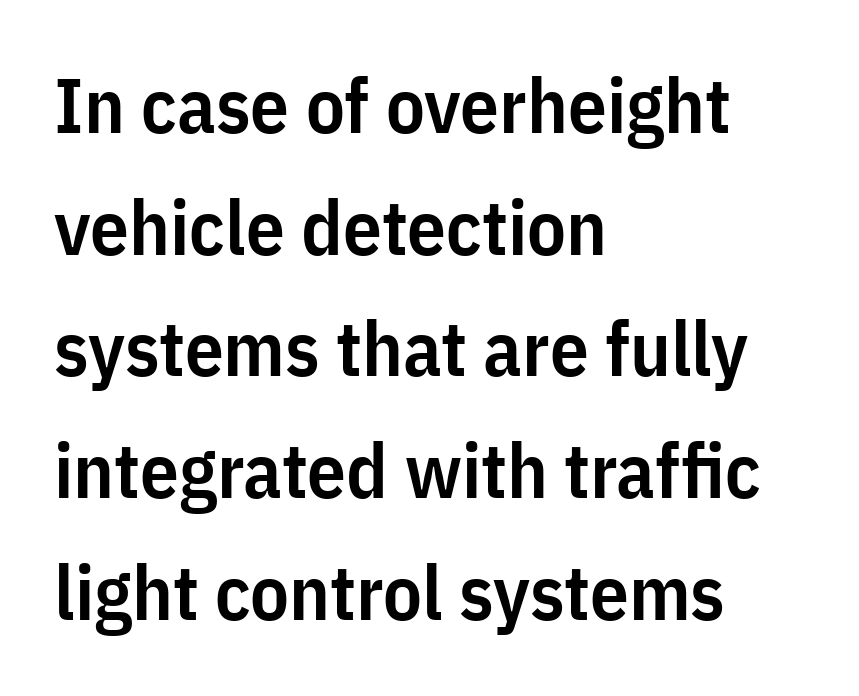
Q: Is the text bold? A: Semi-bold.
Q: Is the text italic (slanted)? A: No, it is upright.
Q: Is the typeface a serif or a sans-serif typeface? A: Sans-serif.
Q: Is the text underlined? A: No.
Q: How is the paragraph aligned? A: Left-aligned.
Q: Is the spacing between letters normal or unusually wide? A: Normal.
Q: Is the spacing between lines tight, normal or loose? A: Normal.
Q: Width (condensed, normal, or wide)? A: Condensed.
Q: Stroke contrast? A: Low.
Q: x-height? A: Medium.
Q: Monospaced? A: No.
